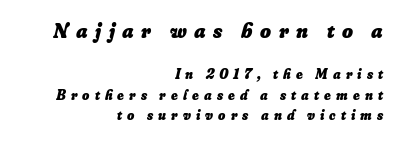
{"italic": "yes", "lean": "right", "slant_degrees": 16, "bold": "yes", "underline": "no", "align": "right", "line_spacing": "normal", "line_spacing_ratio": 1.48, "letter_spacing": "wide", "letter_spacing_em": 0.36, "larger_block": "first", "size_ratio": 1.5, "glyph_px": 21}
